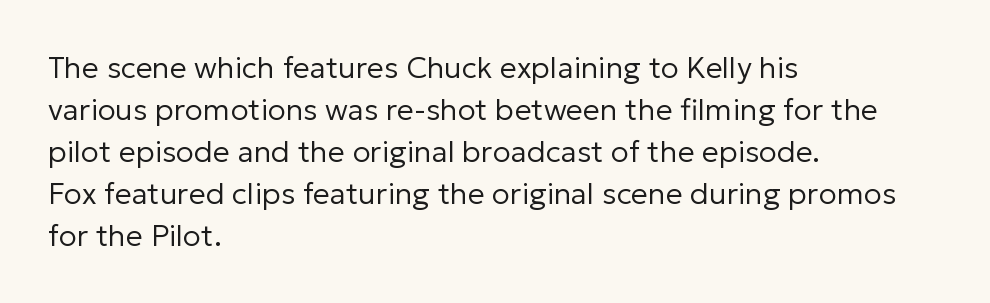
Q: Is the text bold? A: No.
Q: Is the text italic (slanted)? A: No, it is upright.
Q: Is the typeface a serif or a sans-serif typeface? A: Sans-serif.
Q: Is the text underlined? A: No.
Q: How is the paragraph aligned? A: Left-aligned.
Q: Is the spacing between letters normal or unusually wide? A: Normal.
Q: Is the spacing between lines tight, normal or loose? A: Normal.
Q: Width (condensed, normal, or wide)? A: Normal.
Q: Stroke contrast? A: Low.
Q: x-height? A: Medium.
Q: Monospaced? A: No.
